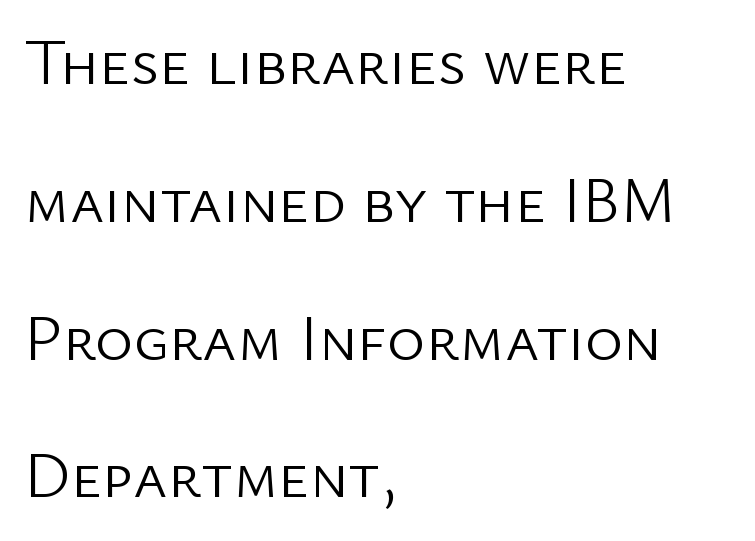
The image shows 65 px light sans-serif type, upright; set left-aligned, loose line spacing (2.12x), normal letter spacing, not underlined; low stroke contrast and a medium x-height.
